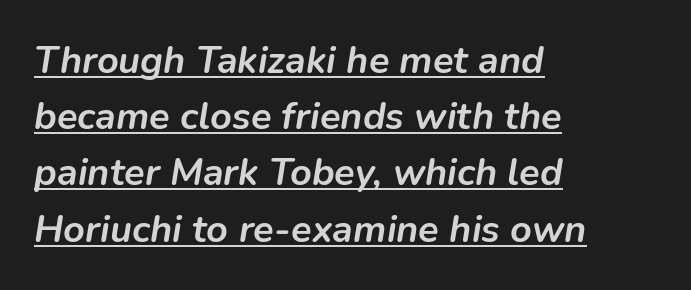
{"italic": "yes", "lean": "right", "slant_degrees": 9, "bold": "yes", "weight": "semibold", "width": "normal", "stroke_contrast": "low", "x_height": "medium", "monospaced": "no", "underline": "yes", "align": "left", "line_spacing": "normal", "line_spacing_ratio": 1.48, "letter_spacing": "normal", "letter_spacing_em": 0.0, "glyph_px": 38}
